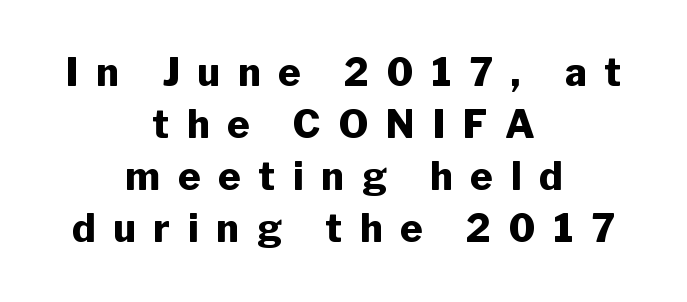
Italic? Not at all — the glyphs are vertical. Thick stems and heavy bowls — unmistakably bold. Honestly, the letter spacing is so wide it's the main thing you notice. The foot of each line stays bare and open. If you folded the block vertically in half, each line would mirror itself in length. Each letter's strokes conclude bluntly, with no projecting serifs.
